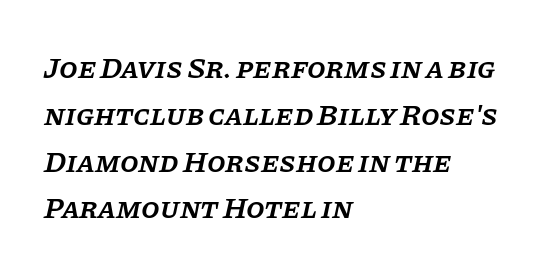
Note: serifs present on the glyphs. Semibold letterforms, between regular and bold. You could not count columns in this text — the font is proportionally spaced. These lines are set flush left with a ragged right edge. Students, note that the glyphs here touch the page at normal intervals.
